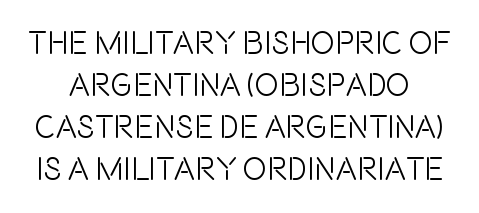
Proportional: the letters do not fall into vertical columns. Designer's note — italics off, roman on. I'd call this a sans setting — the letters go barefoot. Leading: standard. Descenders are the only things crossing below the line.
